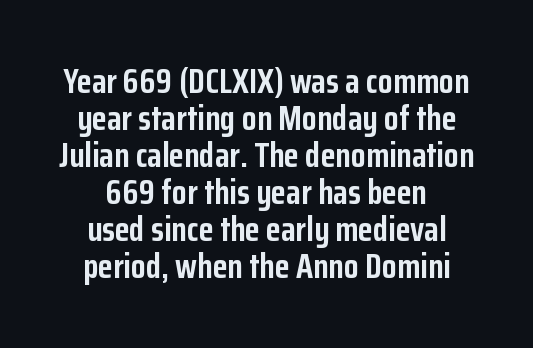
{"serif": "no", "italic": "no", "bold": "yes", "weight": "semibold", "width": "condensed", "stroke_contrast": "low", "x_height": "medium", "monospaced": "no", "underline": "no", "align": "center", "line_spacing": "tight", "line_spacing_ratio": 1.09, "letter_spacing": "normal", "letter_spacing_em": 0.0, "glyph_px": 34}
